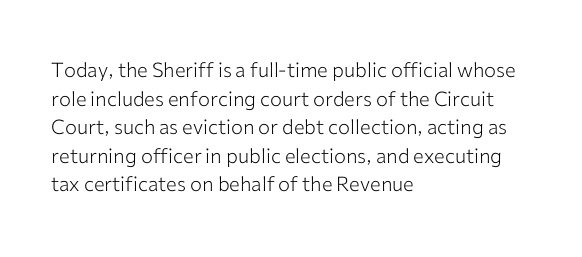
{"italic": "no", "bold": "no", "underline": "no", "align": "left", "line_spacing": "normal", "line_spacing_ratio": 1.43, "letter_spacing": "normal", "letter_spacing_em": 0.0, "glyph_px": 20}
